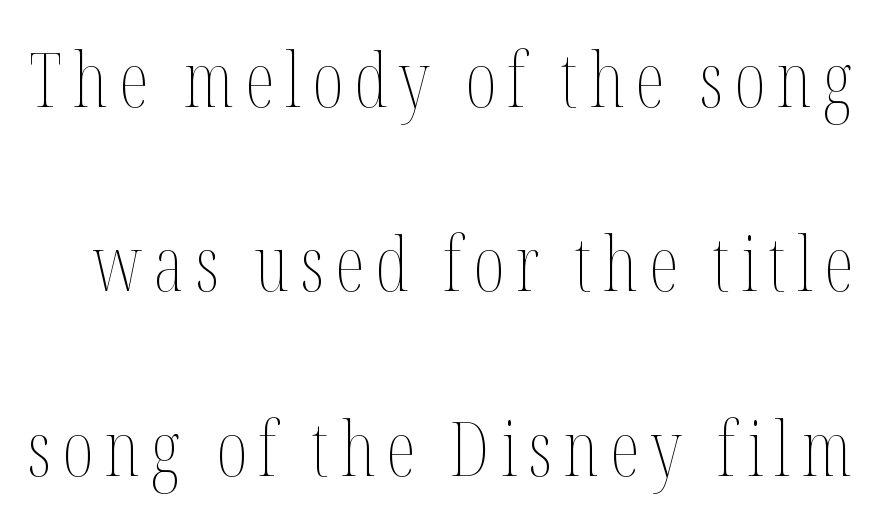
Q: Is the text bold? A: No.
Q: Is the text italic (slanted)? A: No, it is upright.
Q: Is the text underlined? A: No.
Q: Is the spacing between lines tight, normal or loose? A: Loose.
Q: Width (condensed, normal, or wide)? A: Condensed.
Q: Stroke contrast? A: Medium.
Q: x-height? A: Medium.
Q: Monospaced? A: No.
